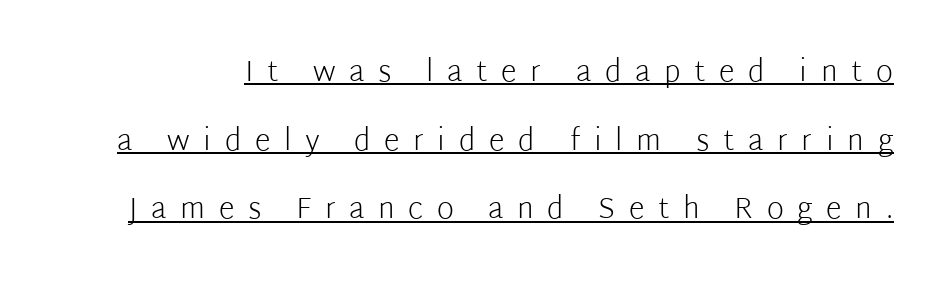
{"serif": "no", "italic": "no", "bold": "no", "weight": "light", "width": "normal", "stroke_contrast": "low", "x_height": "medium", "monospaced": "no", "underline": "yes", "line_spacing": "loose", "line_spacing_ratio": 2.37, "letter_spacing": "wide", "letter_spacing_em": 0.47, "glyph_px": 29}
